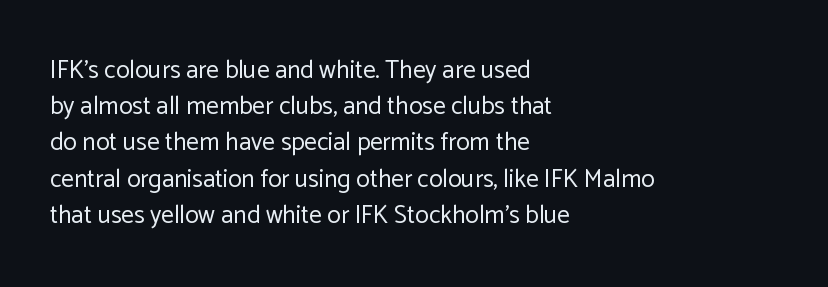
Q: Is the text bold? A: No.
Q: Is the text italic (slanted)? A: No, it is upright.
Q: Is the text underlined? A: No.
Q: How is the paragraph aligned? A: Left-aligned.
Q: Is the spacing between letters normal or unusually wide? A: Normal.
Q: Is the spacing between lines tight, normal or loose? A: Normal.
